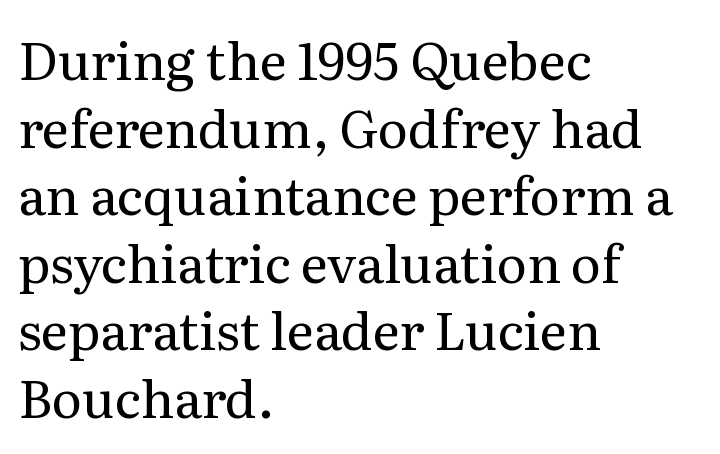
The image shows 52 px regular-weight serif type, upright; set left-aligned, normal line spacing (1.3x), normal letter spacing, not underlined; medium stroke contrast and a medium x-height.
